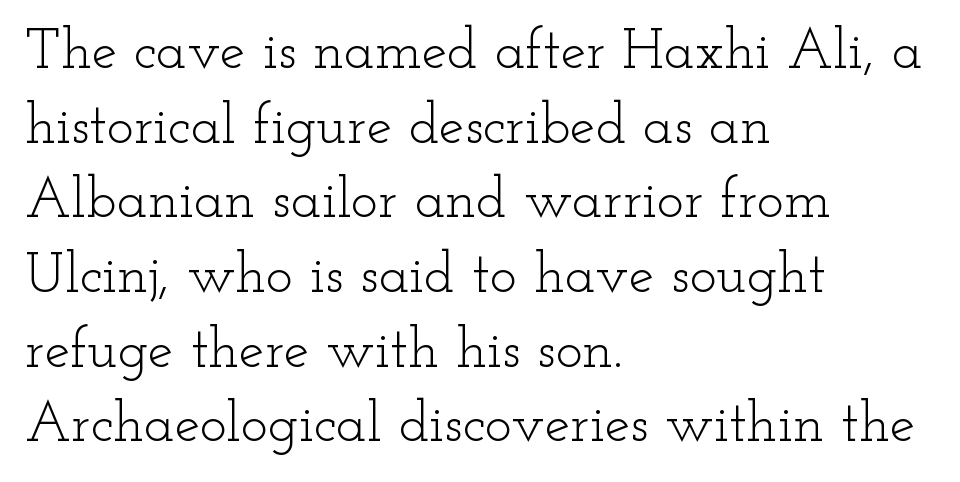
The image shows 57 px light, wide serif type, upright; set left-aligned, normal line spacing (1.31x), normal letter spacing, not underlined; low stroke contrast and a small x-height.
